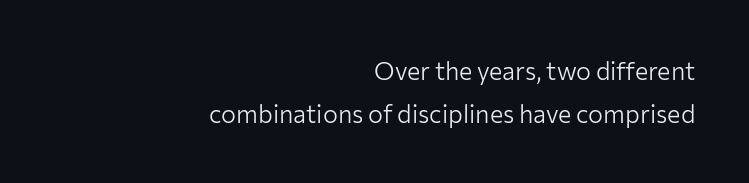
The image shows 25 px text type, upright; set right-aligned, line spacing 1.72x, normal letter spacing, not underlined.
